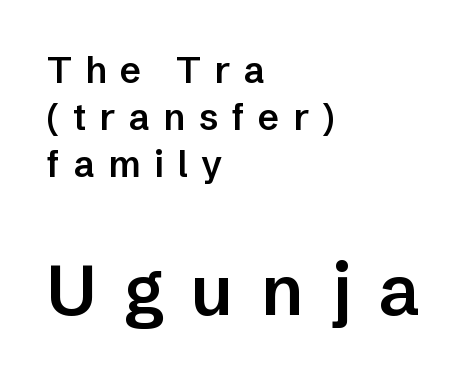
The image shows 71 px semibold sans-serif type, upright; set left-aligned, normal line spacing (1.31x), unusually wide letter spacing (+0.38 em), not underlined; the second (bottom) block is 1.97x larger; low stroke contrast and a medium x-height.
